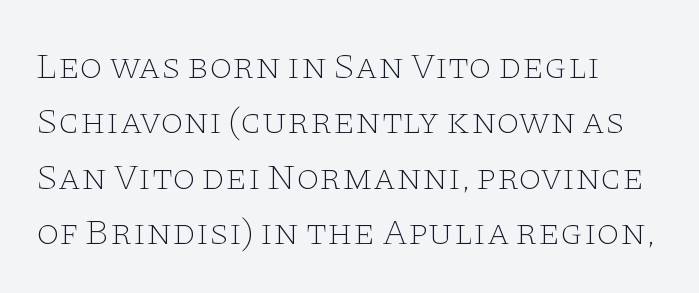
The face looks like a standard text weight, possibly lighter. Each letter's strokes conclude with small projecting serifs. Short note: letters normally spaced. The letters advance in unequal steps, a hallmark of proportional type. If you drew a line through each stem, it would be perfectly vertical.
